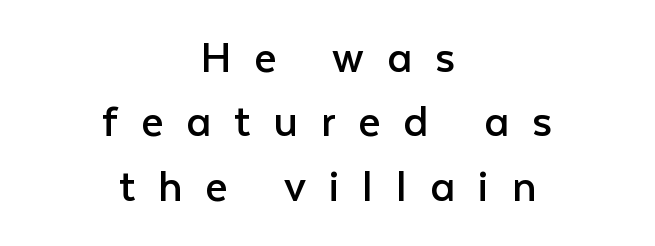
The face used here is proportionally spaced, like ordinary book or web type. Leading matches the norm, producing a regular column. Just letters on the line, the space beneath them empty. You could only call the tracking loose — the letters float apart. The text block is weighted toward neither margin, spreading evenly from the middle. Does the lettering tilt? It doesn't — this is upright.
